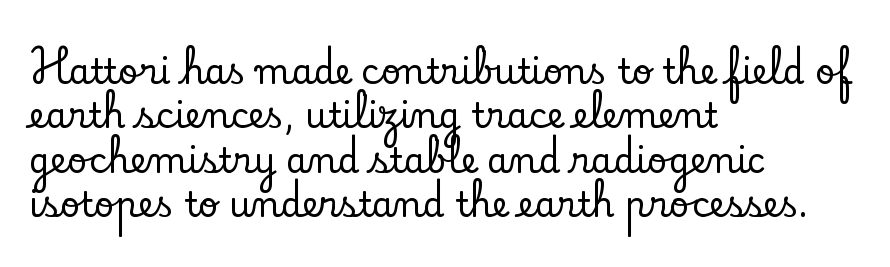
The image shows 35 px serif type, upright; set left-aligned, normal line spacing (1.27x), normal letter spacing, not underlined; low stroke contrast and a small x-height.
